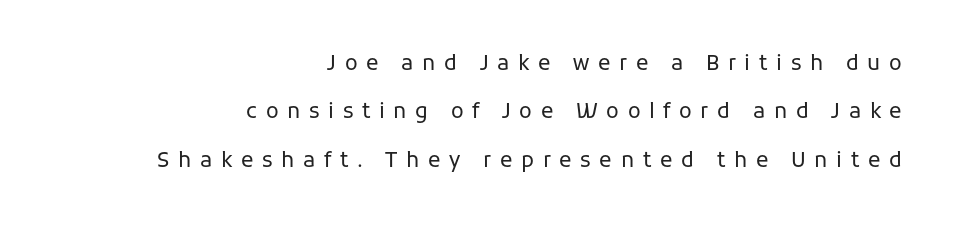
{"italic": "no", "bold": "no", "underline": "no", "align": "right", "line_spacing": "loose", "line_spacing_ratio": 2.3, "letter_spacing": "wide", "letter_spacing_em": 0.41, "glyph_px": 21}
